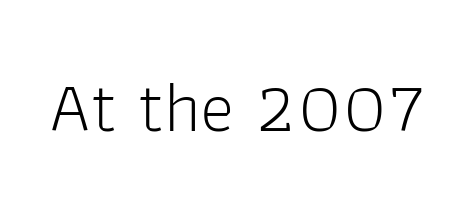
Q: Is the text bold? A: No.
Q: Is the text italic (slanted)? A: No, it is upright.
Q: Is the typeface a serif or a sans-serif typeface? A: Sans-serif.
Q: Is the text underlined? A: No.
Q: Is the spacing between letters normal or unusually wide? A: Normal.
Q: Width (condensed, normal, or wide)? A: Normal.
Q: Stroke contrast? A: Low.
Q: x-height? A: Medium.
Q: Monospaced? A: No.
